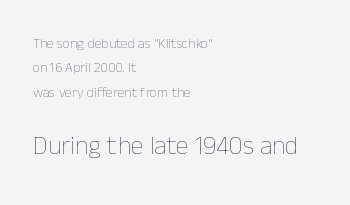
Q: Is the text bold? A: No.
Q: Is the text italic (slanted)? A: No, it is upright.
Q: Is the text underlined? A: No.
Q: How is the paragraph aligned? A: Left-aligned.
Q: Is the spacing between letters normal or unusually wide? A: Normal.
Q: Which block of text is set in a larger size, the first (top) or the second (bottom)? A: The second (bottom) one.
